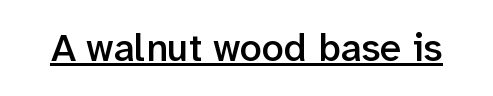
Q: Is the text bold? A: Semi-bold.
Q: Is the text italic (slanted)? A: No, it is upright.
Q: Is the typeface a serif or a sans-serif typeface? A: Sans-serif.
Q: Is the text underlined? A: Yes.
Q: Is the spacing between letters normal or unusually wide? A: Normal.
Q: Width (condensed, normal, or wide)? A: Normal.
Q: Stroke contrast? A: Low.
Q: x-height? A: Medium.
Q: Monospaced? A: No.
